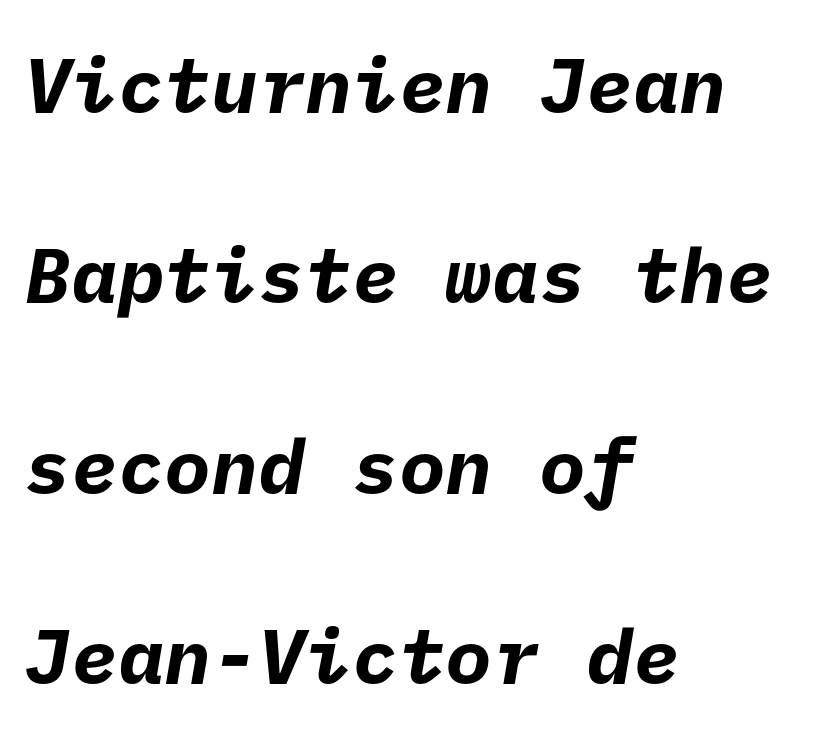
Q: Is the text bold? A: Yes.
Q: Is the typeface a serif or a sans-serif typeface? A: Sans-serif.
Q: Is the text underlined? A: No.
Q: How is the paragraph aligned? A: Left-aligned.
Q: Is the spacing between letters normal or unusually wide? A: Normal.
Q: Is the spacing between lines tight, normal or loose? A: Loose.
Q: Width (condensed, normal, or wide)? A: Normal.
Q: Stroke contrast? A: Low.
Q: x-height? A: Medium.
